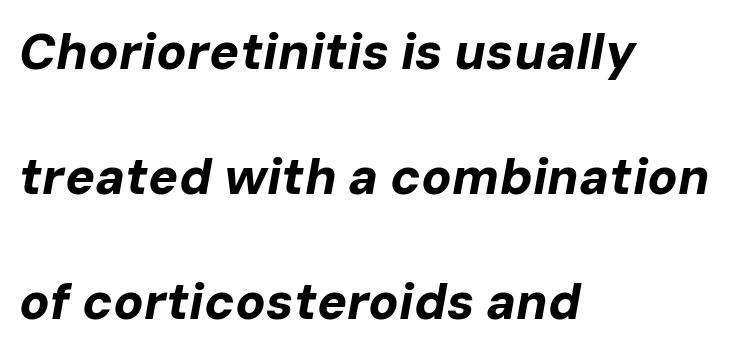
Q: Is the text bold? A: Yes.
Q: Is the text italic (slanted)? A: Yes, it leans right by about 10 degrees.
Q: Is the text underlined? A: No.
Q: How is the paragraph aligned? A: Left-aligned.
Q: Is the spacing between letters normal or unusually wide? A: Normal.
Q: Is the spacing between lines tight, normal or loose? A: Loose.
Q: Width (condensed, normal, or wide)? A: Normal.
Q: Stroke contrast? A: Low.
Q: x-height? A: Medium.
Q: Monospaced? A: No.
